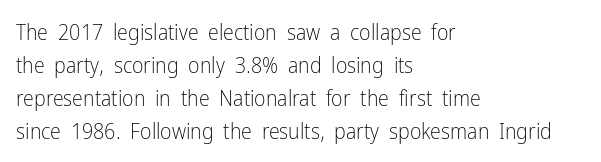
The image shows 22 px text type, upright; set left-aligned, normal line spacing (1.5x), normal letter spacing, not underlined.
